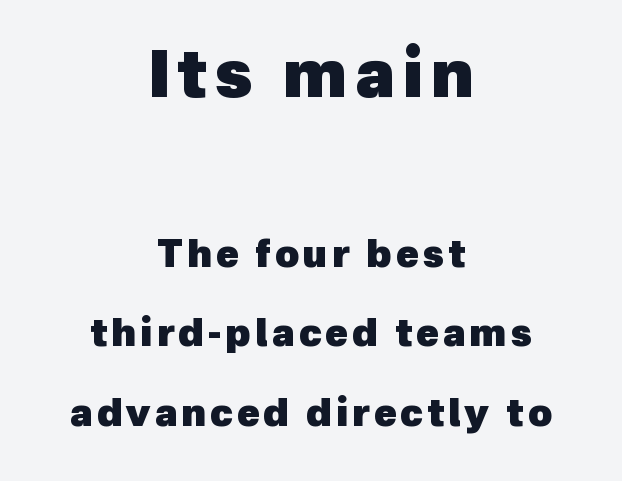
The image shows 65 px heavy sans-serif type; set centered, loose line spacing (2.15x), not underlined; the first (top) block is 1.76x larger; a medium x-height.
